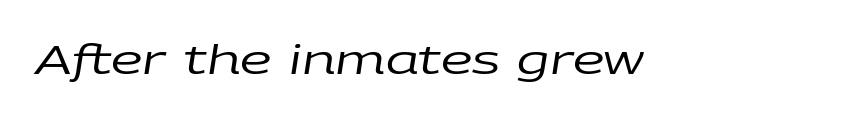
The image shows 40 px regular-weight, wide type, italic (leaning right); set normal letter spacing, not underlined; low stroke contrast and a large x-height.
